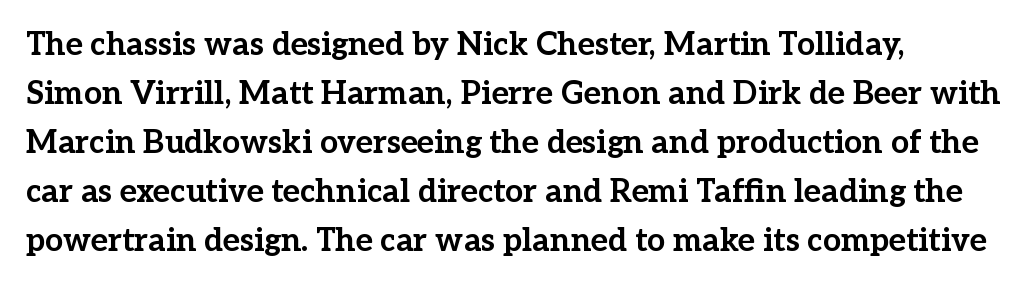
The image shows 32 px bold serif type, upright; set left-aligned, normal line spacing (1.53x), normal letter spacing, not underlined; low stroke contrast and a medium x-height.
